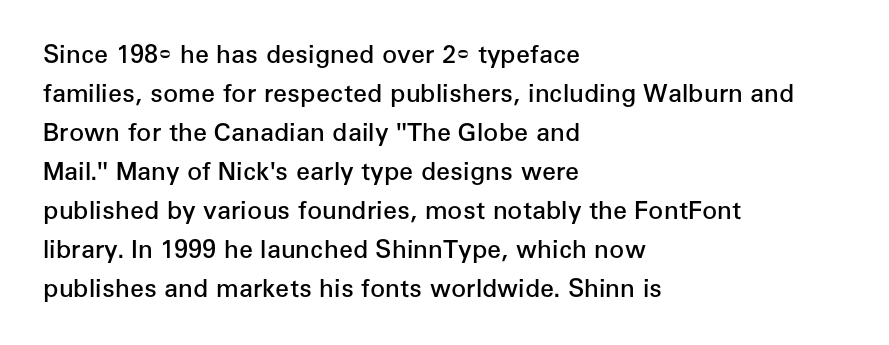
{"italic": "no", "bold": "semi", "underline": "no", "align": "left", "line_spacing": "normal", "line_spacing_ratio": 1.56, "letter_spacing": "normal", "letter_spacing_em": 0.0, "glyph_px": 25}
